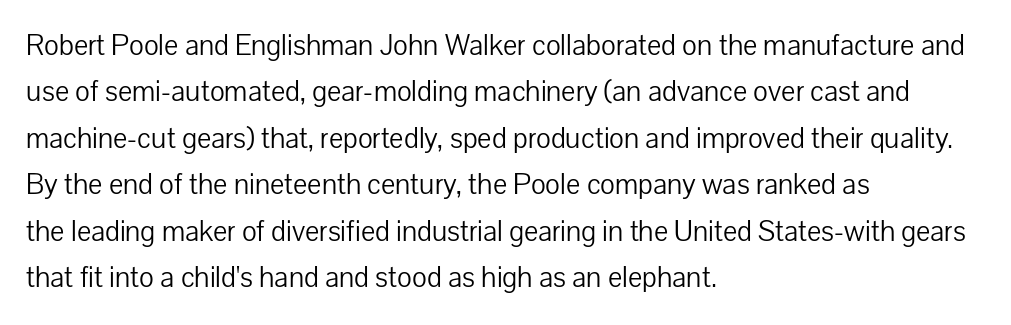
Q: Is the text bold? A: No.
Q: Is the text italic (slanted)? A: No, it is upright.
Q: Is the typeface a serif or a sans-serif typeface? A: Sans-serif.
Q: Is the text underlined? A: No.
Q: How is the paragraph aligned? A: Left-aligned.
Q: Is the spacing between letters normal or unusually wide? A: Normal.
Q: Is the spacing between lines tight, normal or loose? A: Normal.
Q: Width (condensed, normal, or wide)? A: Normal.
Q: Stroke contrast? A: Low.
Q: x-height? A: Medium.
Q: Monospaced? A: No.
